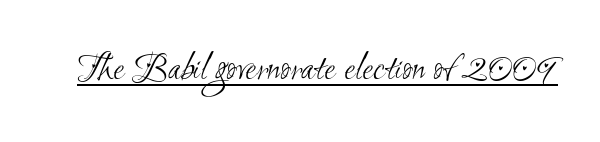
The font family rendered here belongs to the sans-serif group. How are the letters spaced? Ordinarily, with no added tracking. Proportional: the letters do not fall into vertical columns. The strokes carry an ordinary text weight at most.
